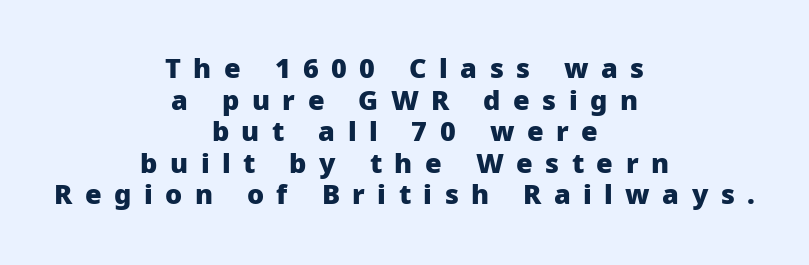
{"italic": "no", "bold": "yes", "underline": "no", "align": "center", "line_spacing_ratio": 1.17, "letter_spacing": "wide", "letter_spacing_em": 0.46, "glyph_px": 27}
